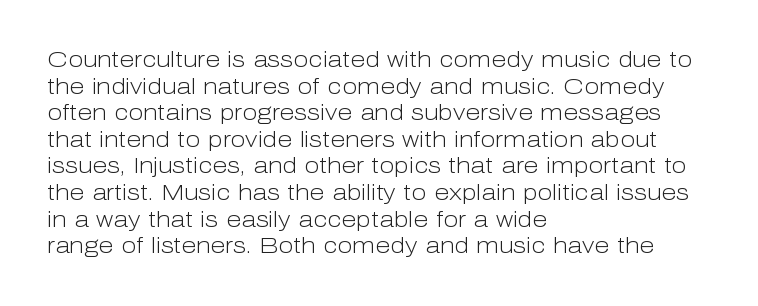
The image shows 22 px text type, upright; set left-aligned, line spacing 1.21x, normal letter spacing, not underlined.
